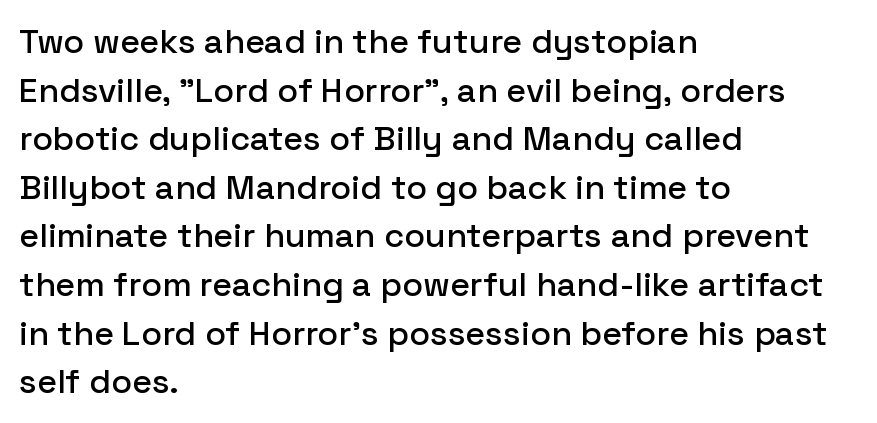
{"serif": "no", "italic": "no", "width": "normal", "stroke_contrast": "low", "x_height": "medium", "monospaced": "no", "underline": "no", "align": "left", "line_spacing": "normal", "line_spacing_ratio": 1.43, "letter_spacing": "normal", "letter_spacing_em": 0.0, "glyph_px": 34}
